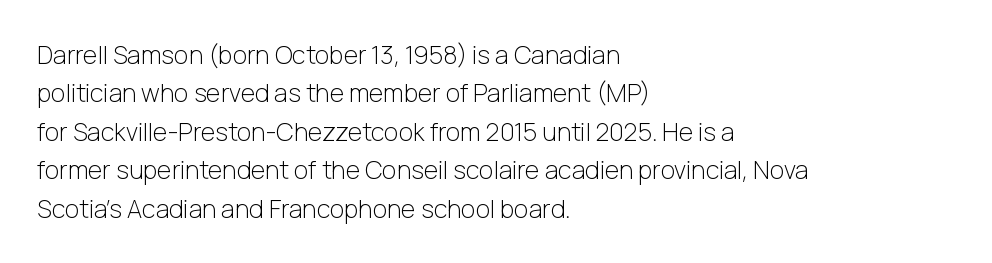
This sample uses an upright cut, with every glyph sitting square on the baseline. The string is rendered with underlining switched off. Tracking value appears to be zero — textbook default spacing. The lines in this sample share a left origin and differ only in where they stop. Vertical spacing — default.
